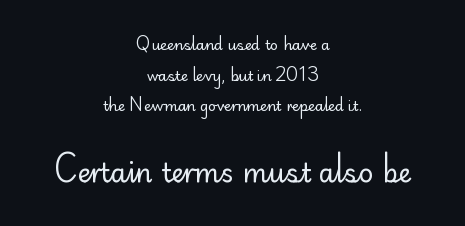
The image shows 26 px text type, upright; set centered, loose line spacing (2.19x), normal letter spacing, not underlined; the second (bottom) block is 1.86x larger.
